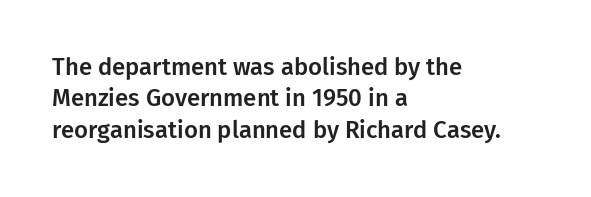
The image shows 24 px text type, upright; set left-aligned, normal line spacing (1.31x), normal letter spacing, not underlined.
